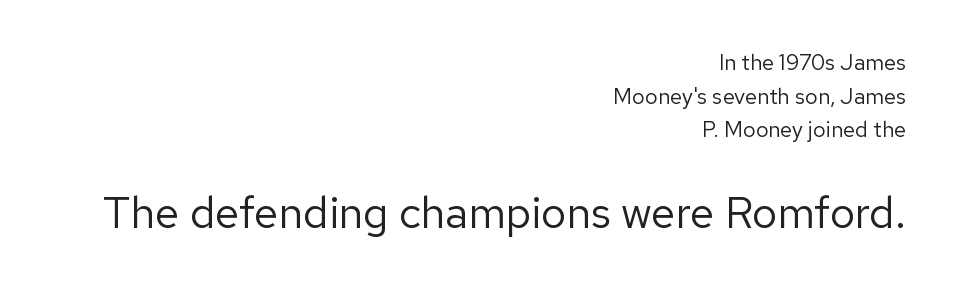
The image shows 44 px regular-weight sans-serif type, upright; set right-aligned, normal line spacing (1.53x), normal letter spacing, not underlined; the second (bottom) block is 2.0x larger; low stroke contrast and a medium x-height.
